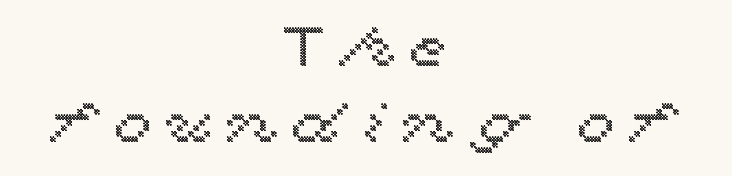
{"width": "wide", "x_height": "medium", "monospaced": "no", "underline": "no", "align": "center", "line_spacing": "normal", "line_spacing_ratio": 1.39, "letter_spacing": "wide", "letter_spacing_em": 0.23, "glyph_px": 55}
